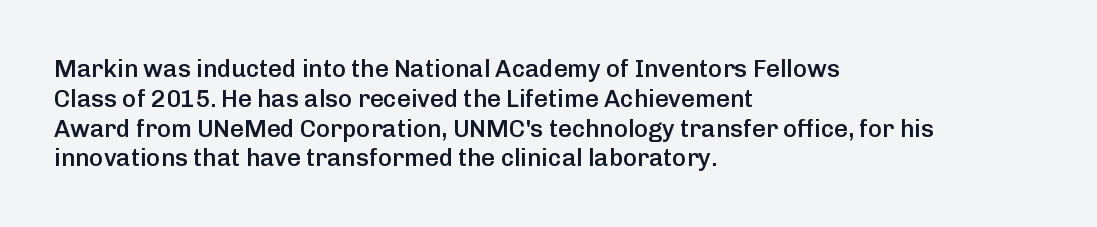
Q: Is the text bold? A: Semi-bold.
Q: Is the text italic (slanted)? A: No, it is upright.
Q: Is the text underlined? A: No.
Q: How is the paragraph aligned? A: Left-aligned.
Q: Is the spacing between letters normal or unusually wide? A: Normal.
